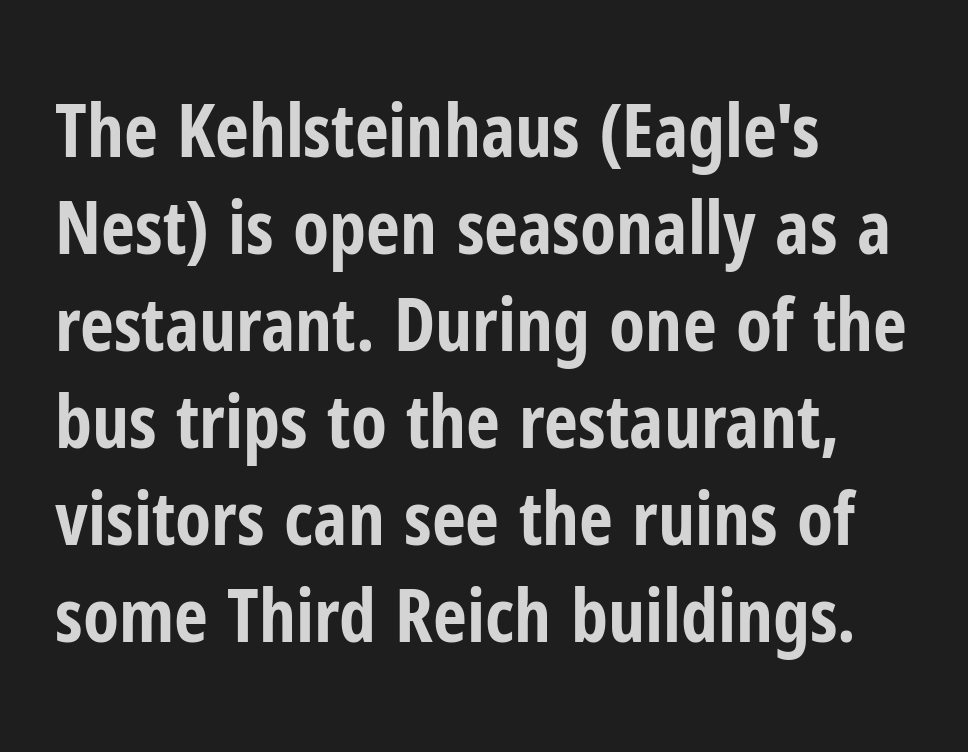
Q: Is the text bold? A: Yes.
Q: Is the text italic (slanted)? A: No, it is upright.
Q: Is the typeface a serif or a sans-serif typeface? A: Sans-serif.
Q: Is the text underlined? A: No.
Q: How is the paragraph aligned? A: Left-aligned.
Q: Is the spacing between letters normal or unusually wide? A: Normal.
Q: Is the spacing between lines tight, normal or loose? A: Normal.
Q: Width (condensed, normal, or wide)? A: Condensed.
Q: Stroke contrast? A: Low.
Q: x-height? A: Medium.
Q: Monospaced? A: No.
